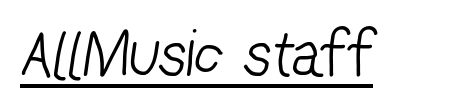
The rendering uses natural spacing where letterforms have individual widths. Ink coverage per letter is moderate at most. Does the type have serifs? No, each stem ends abruptly. This rendering leaves character spacing at its baseline value. Decoration check: the copy is underlined.
